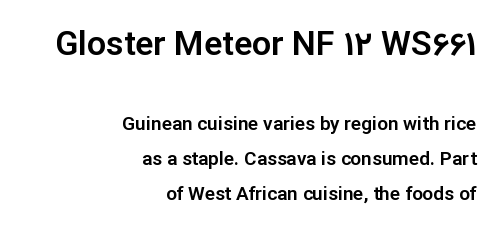
The image shows 34 px sans-serif type, upright; set right-aligned, line spacing 1.84x, normal letter spacing, not underlined; the first (top) block is 1.79x larger; low stroke contrast and a medium x-height.
